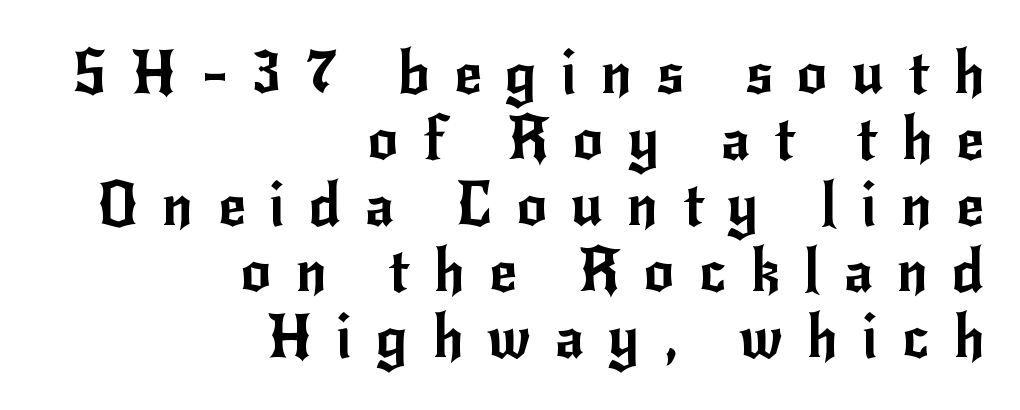
{"serif": "no", "italic": "no", "width": "normal", "stroke_contrast": "low", "x_height": "small", "monospaced": "no", "underline": "no", "align": "right", "line_spacing": "tight", "line_spacing_ratio": 1.1, "letter_spacing": "wide", "letter_spacing_em": 0.4, "glyph_px": 60}
